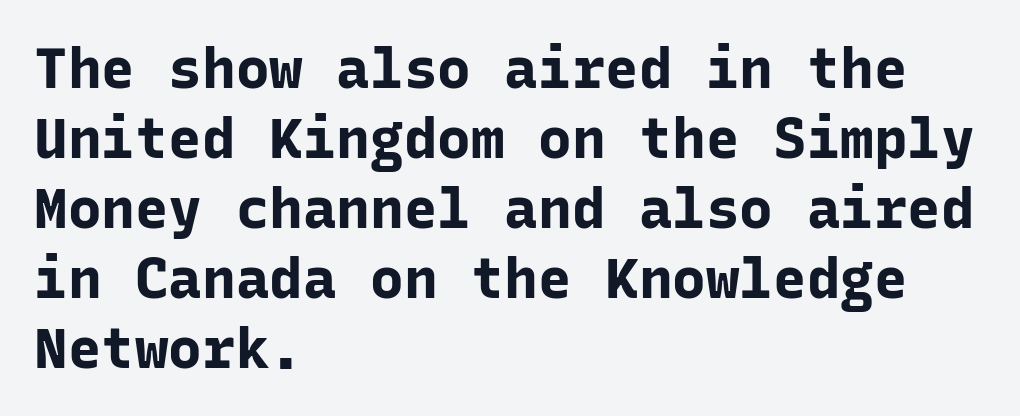
Q: Is the text bold? A: Yes.
Q: Is the text italic (slanted)? A: No, it is upright.
Q: Is the typeface a serif or a sans-serif typeface? A: Sans-serif.
Q: Is the text underlined? A: No.
Q: How is the paragraph aligned? A: Left-aligned.
Q: Is the spacing between letters normal or unusually wide? A: Normal.
Q: Is the spacing between lines tight, normal or loose? A: Normal.
Q: Width (condensed, normal, or wide)? A: Normal.
Q: Stroke contrast? A: Low.
Q: x-height? A: Medium.
Q: Monospaced? A: Yes.
